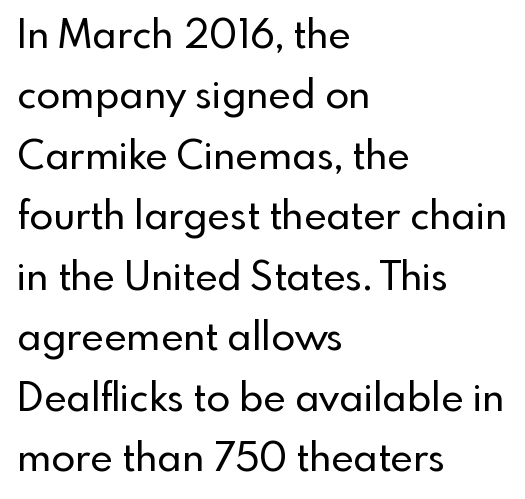
Q: Is the text italic (slanted)? A: No, it is upright.
Q: Is the typeface a serif or a sans-serif typeface? A: Sans-serif.
Q: Is the text underlined? A: No.
Q: How is the paragraph aligned? A: Left-aligned.
Q: Is the spacing between letters normal or unusually wide? A: Normal.
Q: Is the spacing between lines tight, normal or loose? A: Normal.
Q: Width (condensed, normal, or wide)? A: Normal.
Q: x-height? A: Small.
Q: Monospaced? A: No.
